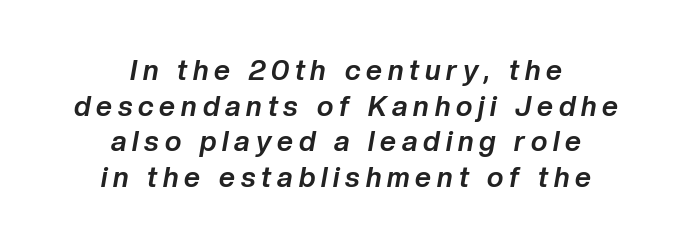
Q: Is the text bold? A: Yes.
Q: Is the text italic (slanted)? A: Yes, it leans right by about 10 degrees.
Q: Is the text underlined? A: No.
Q: How is the paragraph aligned? A: Centered.
Q: Is the spacing between letters normal or unusually wide? A: Unusually wide.
Q: Is the spacing between lines tight, normal or loose? A: Normal.
Q: Width (condensed, normal, or wide)? A: Normal.
Q: Stroke contrast? A: Low.
Q: x-height? A: Medium.
Q: Monospaced? A: No.
